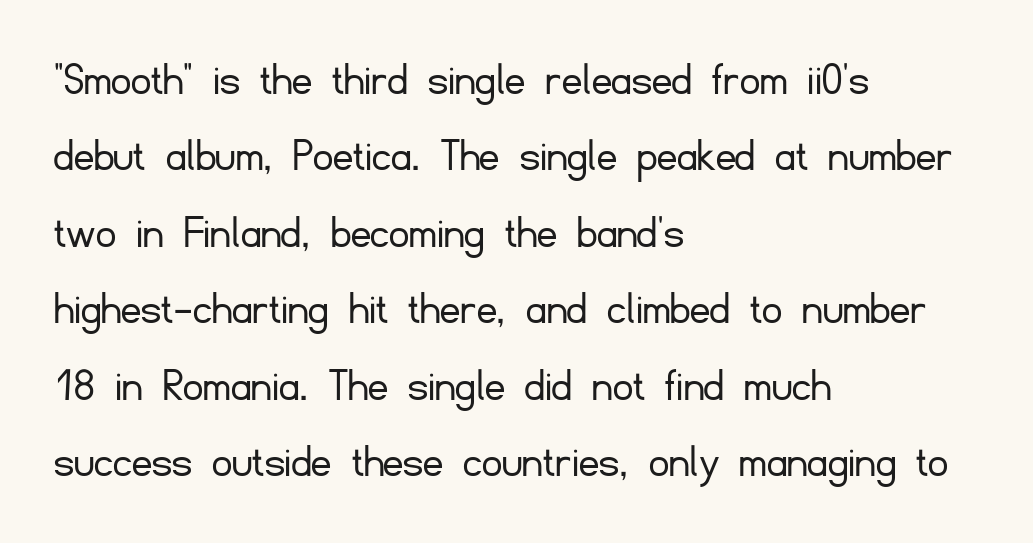
Q: Is the text bold? A: No.
Q: Is the text italic (slanted)? A: No, it is upright.
Q: Is the typeface a serif or a sans-serif typeface? A: Sans-serif.
Q: Is the text underlined? A: No.
Q: How is the paragraph aligned? A: Left-aligned.
Q: Is the spacing between letters normal or unusually wide? A: Normal.
Q: Is the spacing between lines tight, normal or loose? A: Normal.
Q: Width (condensed, normal, or wide)? A: Normal.
Q: Stroke contrast? A: Low.
Q: x-height? A: Small.
Q: Monospaced? A: No.
